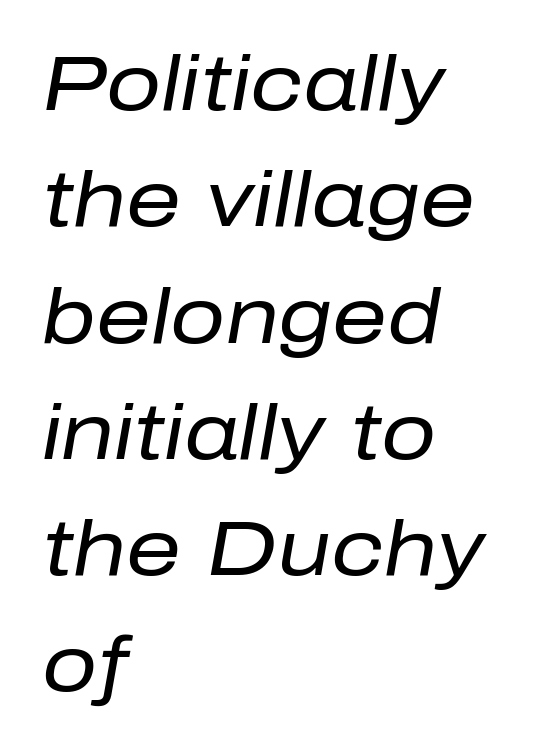
The image shows 77 px regular-weight type, italic (leaning right); set left-aligned, normal line spacing (1.51x), normal letter spacing, not underlined; low stroke contrast and a medium x-height.
